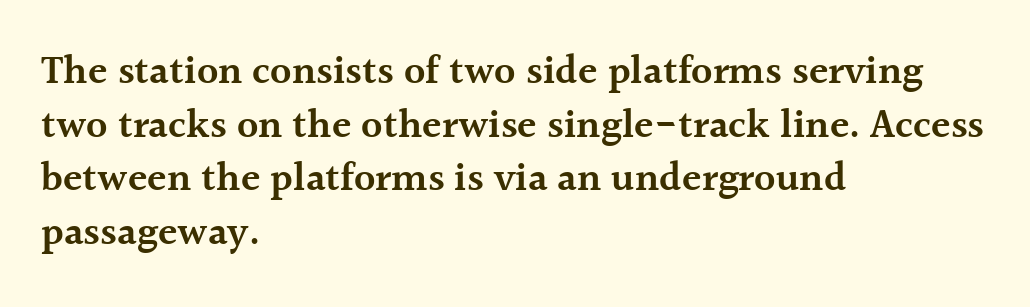
Q: Is the text bold? A: Semi-bold.
Q: Is the text italic (slanted)? A: No, it is upright.
Q: Is the typeface a serif or a sans-serif typeface? A: Serif.
Q: Is the text underlined? A: No.
Q: How is the paragraph aligned? A: Left-aligned.
Q: Is the spacing between letters normal or unusually wide? A: Normal.
Q: Is the spacing between lines tight, normal or loose? A: Normal.
Q: Width (condensed, normal, or wide)? A: Normal.
Q: x-height? A: Medium.
Q: Monospaced? A: No.
